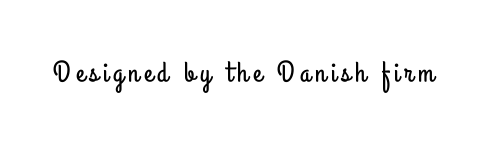
Here the designer chose a conventional face with non-uniform glyph widths. Serif or sans? Sans — the stroke terminals are bare. A bare baseline throughout the passage. The letters stand straight up with perfectly vertical stems.
